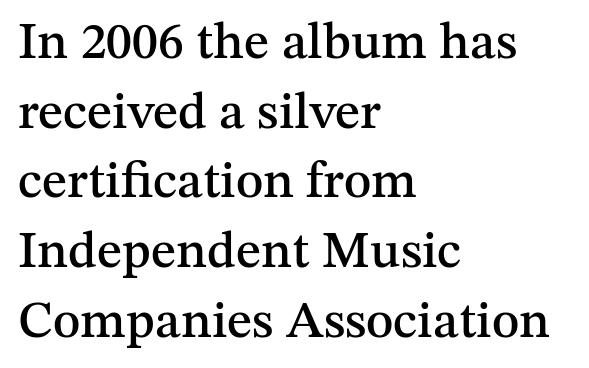
The image shows 52 px serif type, upright; set left-aligned, normal line spacing (1.34x), normal letter spacing, not underlined; medium stroke contrast and a medium x-height.
